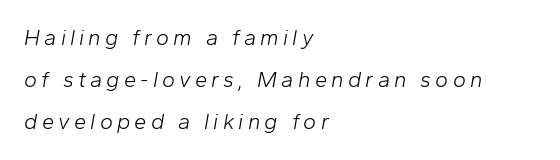
The image shows 22 px text type, italic (leaning right); set left-aligned, loose line spacing (1.91x), not underlined.
